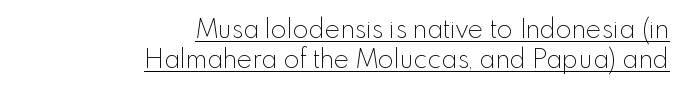
{"italic": "no", "bold": "no", "underline": "yes", "align": "right", "line_spacing_ratio": 1.16, "letter_spacing": "normal", "letter_spacing_em": 0.0, "glyph_px": 26}
